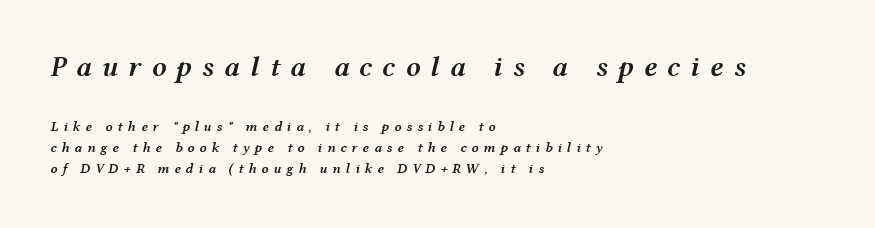
A normal amount of white space separates one row of letters from the next. The specimen omits any rule beneath the text block's lines. Students, note that the glyphs here are deliberately spaced far apart. A bit beefed up — I'd call it semibold rather than bold. The initial chunk of copy outweighs the following chunk in type size.
